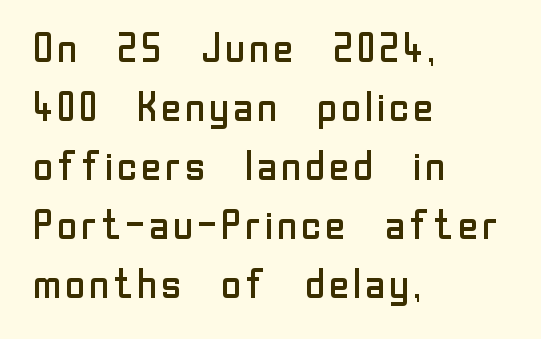
The image shows 41 px regular-weight sans-serif type, upright; set left-aligned, normal line spacing (1.44x), normal letter spacing, not underlined; low stroke contrast and a medium x-height.
